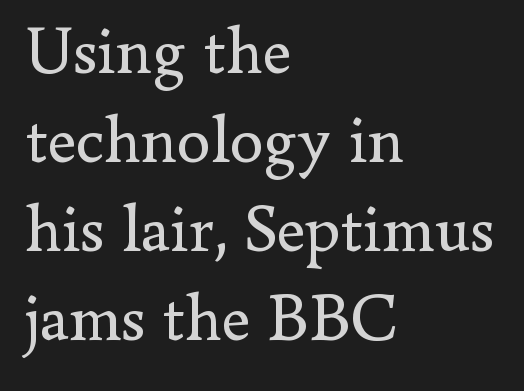
{"serif": "yes", "italic": "no", "bold": "no", "weight": "regular", "width": "normal", "stroke_contrast": "low", "x_height": "small", "monospaced": "no", "underline": "no", "align": "left", "line_spacing": "normal", "line_spacing_ratio": 1.33, "letter_spacing": "normal", "letter_spacing_em": 0.0, "glyph_px": 67}
